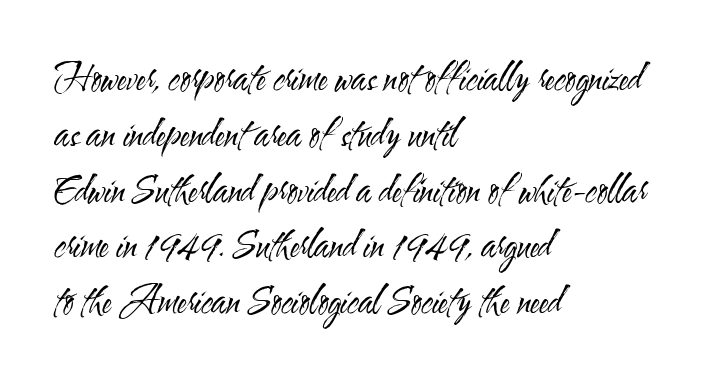
Descender tails drop into unmarked territory. Short note: letters normally spaced. Typeset ragged right — the left edge is the straight one. Unbolded letterforms with no extra heft.
